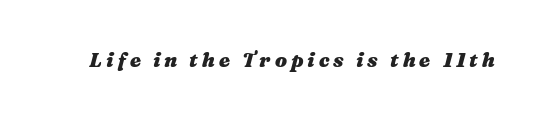
Italic: yes, the glyphs are oblique. Caption: expanded tracking, letters set apart. No word sits above an underline. Weight check: bold — yes, fully.
